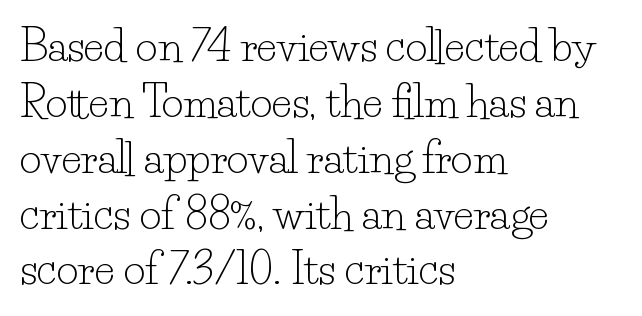
The image shows 42 px light serif type, upright; set left-aligned, normal line spacing (1.33x), normal letter spacing, not underlined; low stroke contrast and a small x-height.
